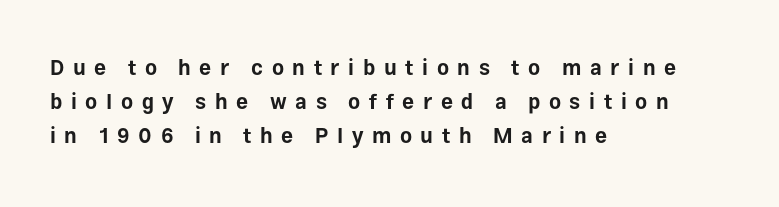
{"italic": "no", "bold": "yes", "underline": "no", "align": "left", "line_spacing": "normal", "line_spacing_ratio": 1.63, "letter_spacing": "wide", "letter_spacing_em": 0.41, "glyph_px": 21}
